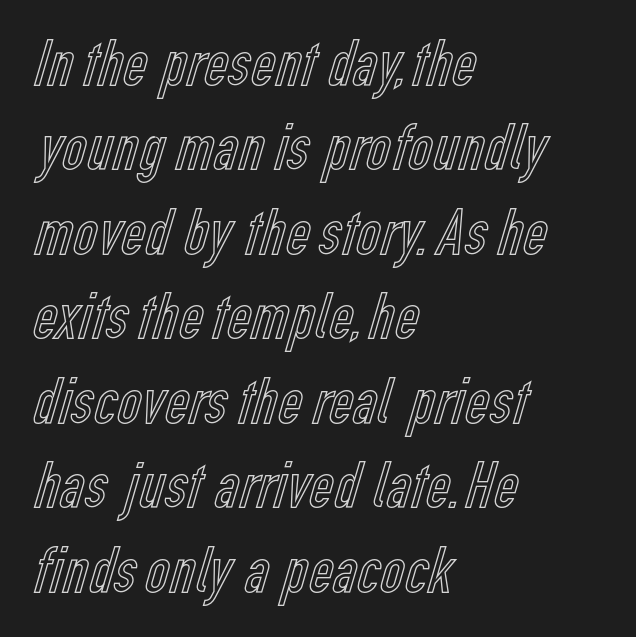
The image shows 67 px condensed type; set left-aligned, normal line spacing (1.26x), normal letter spacing, not underlined; a medium x-height.
